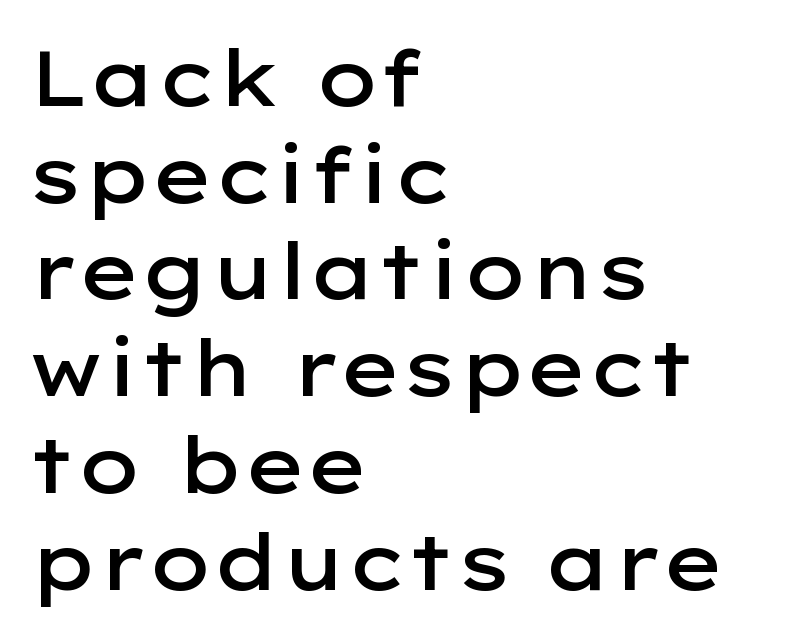
Q: Is the text bold? A: Semi-bold.
Q: Is the text italic (slanted)? A: No, it is upright.
Q: Is the typeface a serif or a sans-serif typeface? A: Sans-serif.
Q: Is the text underlined? A: No.
Q: How is the paragraph aligned? A: Left-aligned.
Q: Is the spacing between letters normal or unusually wide? A: Normal.
Q: Width (condensed, normal, or wide)? A: Wide.
Q: Stroke contrast? A: Low.
Q: x-height? A: Medium.
Q: Monospaced? A: No.
